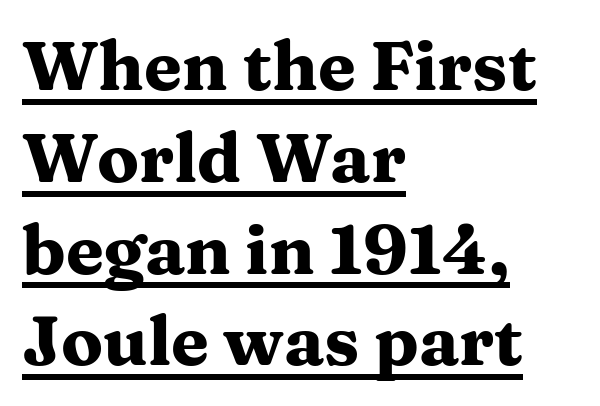
Here the glyphs are tracked normally, forming tight word shapes. One glance says typical: line gaps are just what's usual. The compositor pushed each line to the left boundary. These lines were composed using upright roman letters. These lines carry a lot of weight — the face is fully bold.
